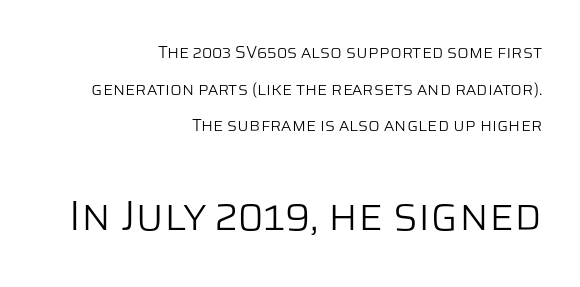
The image shows 42 px light sans-serif type, upright; set right-aligned, loose line spacing (2.16x), normal letter spacing, not underlined; the second (bottom) block is 2.47x larger; low stroke contrast and a large x-height.
